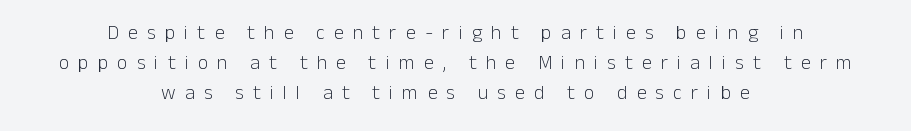
Q: Is the text bold? A: No.
Q: Is the text italic (slanted)? A: No, it is upright.
Q: Is the text underlined? A: No.
Q: How is the paragraph aligned? A: Centered.
Q: Is the spacing between letters normal or unusually wide? A: Unusually wide.
Q: Is the spacing between lines tight, normal or loose? A: Normal.
